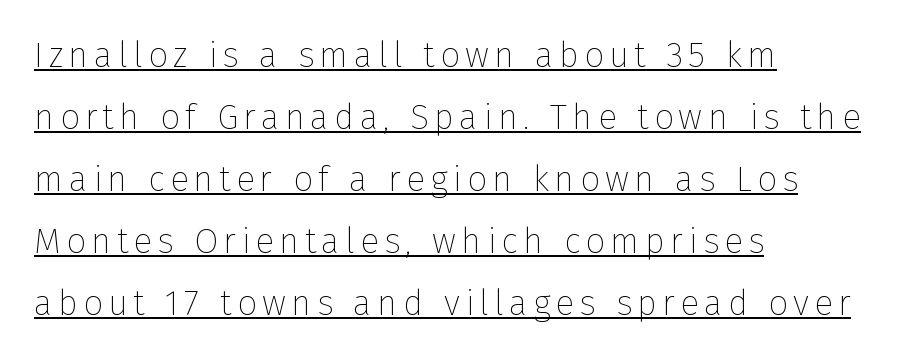
{"serif": "no", "italic": "no", "bold": "no", "weight": "thin", "width": "normal", "stroke_contrast": "low", "x_height": "medium", "monospaced": "no", "underline": "yes", "align": "left", "line_spacing_ratio": 1.77, "glyph_px": 35}
